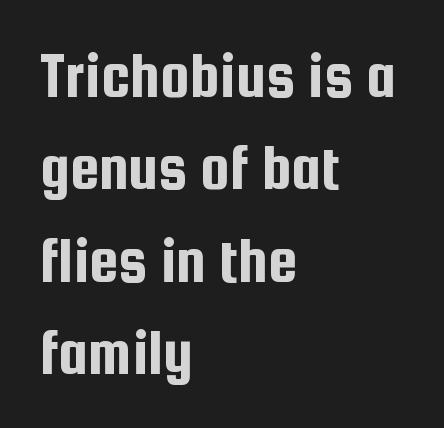
The image shows 66 px condensed sans-serif type, upright; set left-aligned, normal line spacing (1.4x), normal letter spacing, not underlined; low stroke contrast and a medium x-height.
